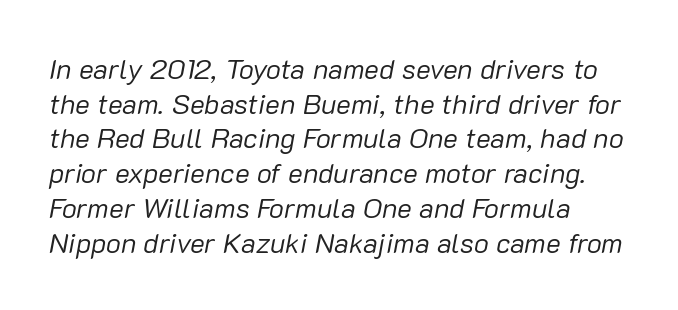
Q: Is the text bold? A: No.
Q: Is the text italic (slanted)? A: Yes, it leans right by about 10 degrees.
Q: Is the text underlined? A: No.
Q: How is the paragraph aligned? A: Left-aligned.
Q: Is the spacing between letters normal or unusually wide? A: Normal.
Q: Width (condensed, normal, or wide)? A: Normal.
Q: Stroke contrast? A: Low.
Q: x-height? A: Medium.
Q: Monospaced? A: No.
